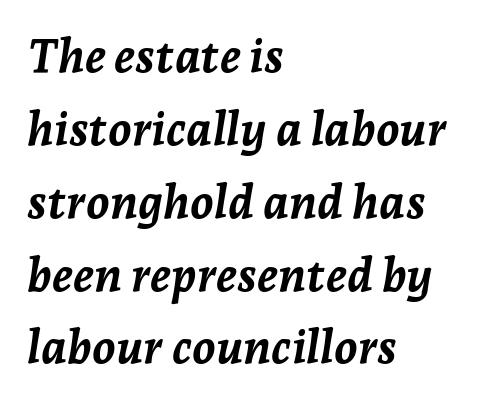
The face used here has a pronounced slope to its letters. One-word summary of the alignment: left. Any mark beneath the type? The region is blank. You could call the tracking neutral — neither tight nor loose. Summary of vertical rhythm: regular, with standard interline spacing. The letters advance in unequal steps, a hallmark of proportional type.
